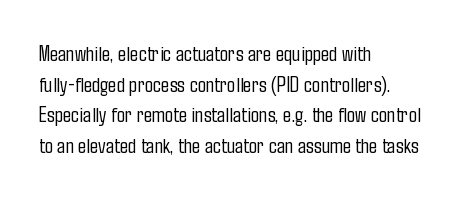
Q: Is the text bold? A: No.
Q: Is the text italic (slanted)? A: No, it is upright.
Q: Is the text underlined? A: No.
Q: How is the paragraph aligned? A: Left-aligned.
Q: Is the spacing between letters normal or unusually wide? A: Normal.
Q: Is the spacing between lines tight, normal or loose? A: Normal.
